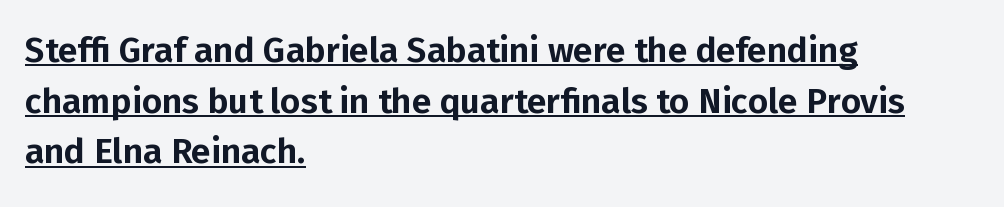
Ordinary non-slanted type is in use. You could call the tracking neutral — neither tight nor loose. This sample is left-justified, so line endings fall wherever the words run out. Typographically, this falls in the sans-serif category. The typesetter has applied underlining to the passage shown.
